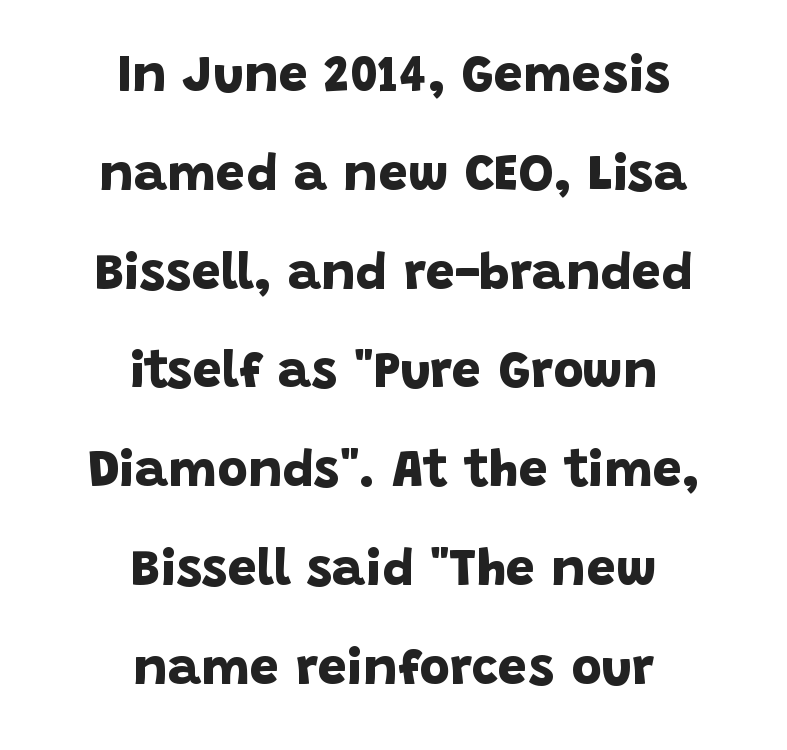
Q: Is the text bold? A: Yes.
Q: Is the typeface a serif or a sans-serif typeface? A: Sans-serif.
Q: Is the text underlined? A: No.
Q: How is the paragraph aligned? A: Centered.
Q: Is the spacing between letters normal or unusually wide? A: Normal.
Q: Is the spacing between lines tight, normal or loose? A: Loose.
Q: Width (condensed, normal, or wide)? A: Normal.
Q: Stroke contrast? A: Low.
Q: x-height? A: Large.
Q: Monospaced? A: No.
